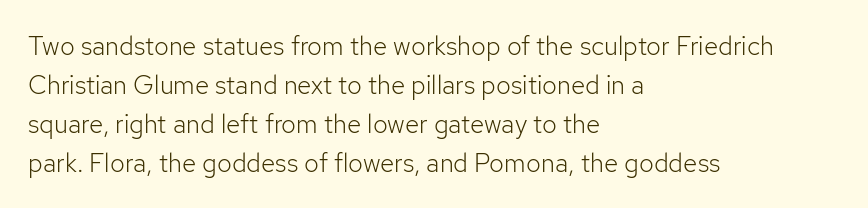
The image shows 26 px text type, upright; set left-aligned, normal line spacing (1.5x), normal letter spacing, not underlined.
